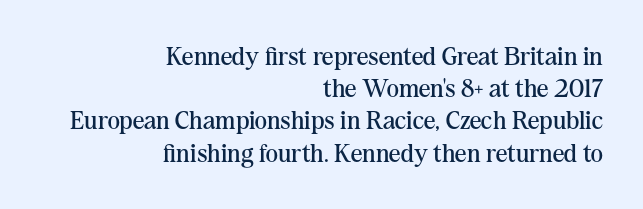
{"italic": "no", "bold": "no", "underline": "no", "align": "right", "line_spacing_ratio": 1.24, "letter_spacing": "normal", "letter_spacing_em": 0.0, "glyph_px": 26}
